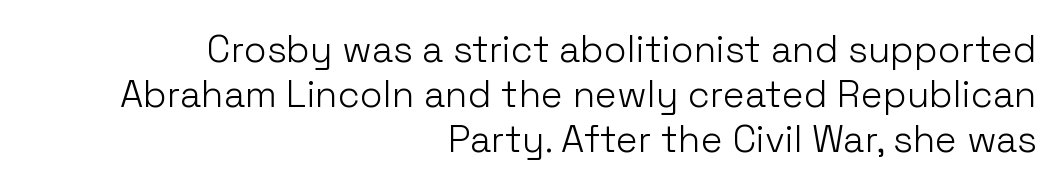
Q: Is the text bold? A: No.
Q: Is the text italic (slanted)? A: No, it is upright.
Q: Is the typeface a serif or a sans-serif typeface? A: Sans-serif.
Q: Is the text underlined? A: No.
Q: How is the paragraph aligned? A: Right-aligned.
Q: Is the spacing between letters normal or unusually wide? A: Normal.
Q: Width (condensed, normal, or wide)? A: Normal.
Q: Stroke contrast? A: Low.
Q: x-height? A: Medium.
Q: Monospaced? A: No.
